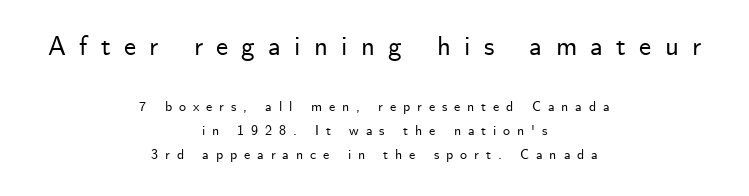
{"italic": "no", "underline": "no", "align": "center", "line_spacing_ratio": 1.72, "letter_spacing": "wide", "letter_spacing_em": 0.49, "larger_block": "first", "size_ratio": 1.93, "glyph_px": 27}
